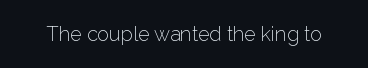
Posture: upright roman. Short note: letters normally spaced. The weight would be labelled regular, book, light, or lighter still. Lines of text with bare space underneath.
